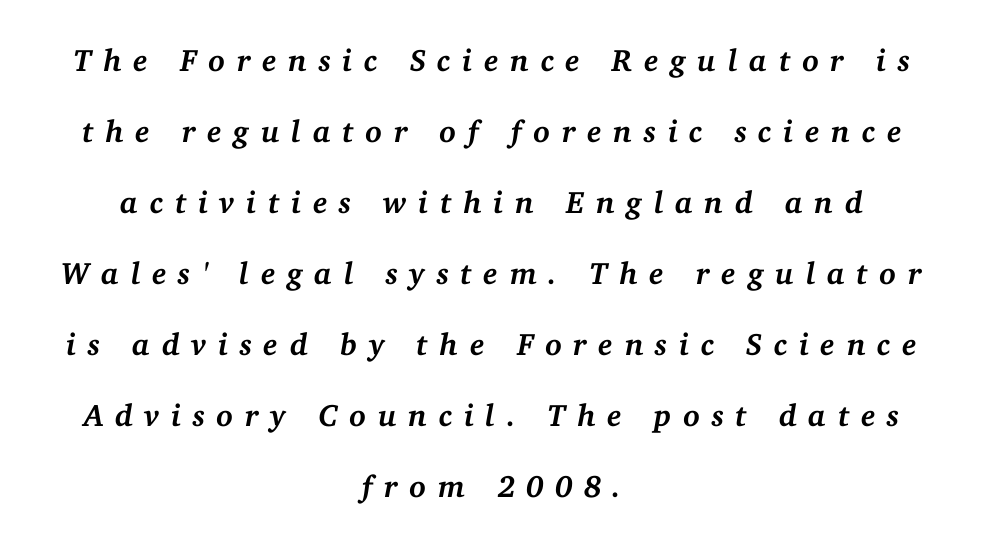
Q: Is the text bold? A: Yes.
Q: Is the text italic (slanted)? A: Yes, it leans right by about 11 degrees.
Q: Is the typeface a serif or a sans-serif typeface? A: Serif.
Q: Is the text underlined? A: No.
Q: How is the paragraph aligned? A: Centered.
Q: Is the spacing between letters normal or unusually wide? A: Unusually wide.
Q: Is the spacing between lines tight, normal or loose? A: Loose.
Q: Width (condensed, normal, or wide)? A: Normal.
Q: Stroke contrast? A: Medium.
Q: x-height? A: Medium.
Q: Monospaced? A: No.
